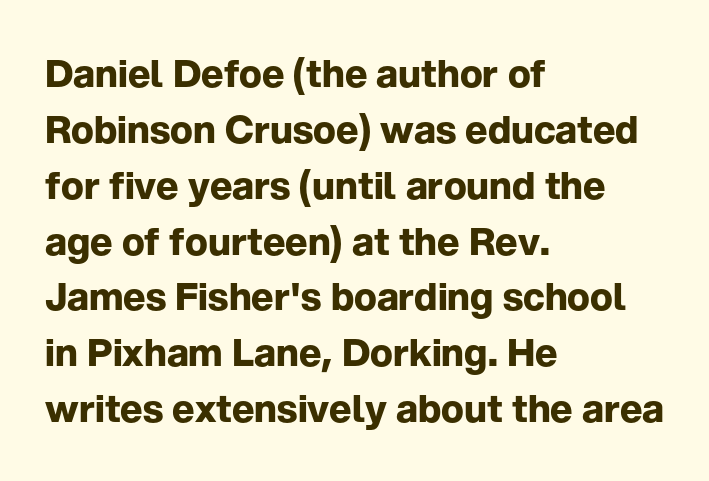
Q: Is the text bold? A: Yes.
Q: Is the text italic (slanted)? A: No, it is upright.
Q: Is the typeface a serif or a sans-serif typeface? A: Sans-serif.
Q: Is the text underlined? A: No.
Q: How is the paragraph aligned? A: Left-aligned.
Q: Is the spacing between letters normal or unusually wide? A: Normal.
Q: Is the spacing between lines tight, normal or loose? A: Normal.
Q: Width (condensed, normal, or wide)? A: Normal.
Q: Stroke contrast? A: Low.
Q: x-height? A: Medium.
Q: Monospaced? A: No.
